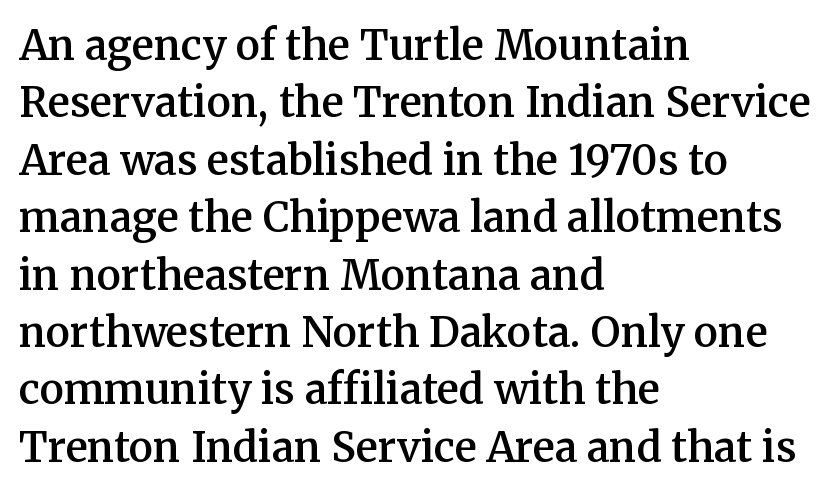
{"serif": "yes", "italic": "no", "bold": "semi", "weight": "semibold", "width": "normal", "stroke_contrast": "medium", "x_height": "medium", "monospaced": "no", "underline": "no", "align": "left", "line_spacing": "normal", "line_spacing_ratio": 1.4, "letter_spacing": "normal", "letter_spacing_em": 0.0, "glyph_px": 41}
